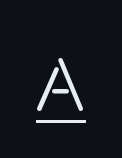
{"serif": "no", "italic": "no", "bold": "no", "weight": "light", "width": "condensed", "stroke_contrast": "low", "x_height": "large", "monospaced": "no", "underline": "yes", "letter_spacing": "normal", "letter_spacing_em": 0.0, "glyph_px": 76}
